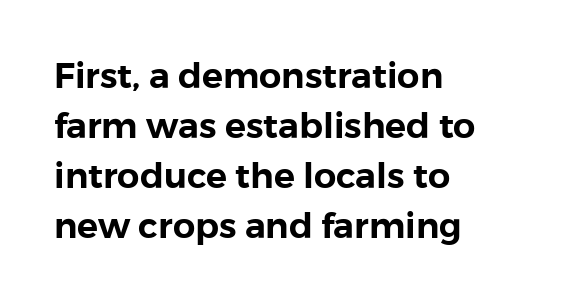
The image shows 35 px sans-serif type, upright; set left-aligned, normal line spacing (1.43x), normal letter spacing, not underlined; low stroke contrast and a medium x-height.
